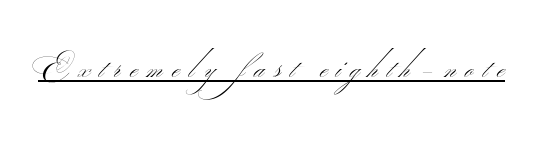
Think standard paragraph weight, or any step lighter than that. Letterform terminals end flat and unadorned throughout the passage. Someone cranked the tracking dial way up on this one. The letters advance in unequal steps, a hallmark of proportional type. A rule runs beneath these lines of type.
